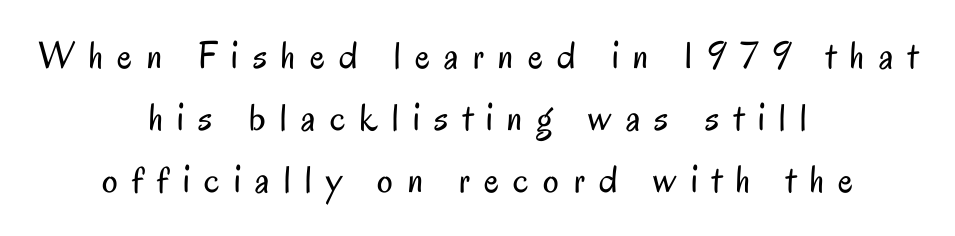
Q: Is the text bold? A: No.
Q: Is the text italic (slanted)? A: No, it is upright.
Q: Is the typeface a serif or a sans-serif typeface? A: Sans-serif.
Q: Is the text underlined? A: No.
Q: How is the paragraph aligned? A: Centered.
Q: Is the spacing between letters normal or unusually wide? A: Unusually wide.
Q: Is the spacing between lines tight, normal or loose? A: Normal.
Q: Width (condensed, normal, or wide)? A: Condensed.
Q: Stroke contrast? A: Low.
Q: x-height? A: Small.
Q: Monospaced? A: No.
